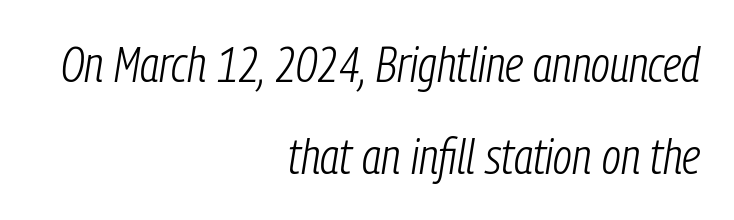
The image shows 49 px light, condensed type, italic (leaning right); set right-aligned, line spacing 1.87x, normal letter spacing, not underlined; low stroke contrast and a medium x-height.
